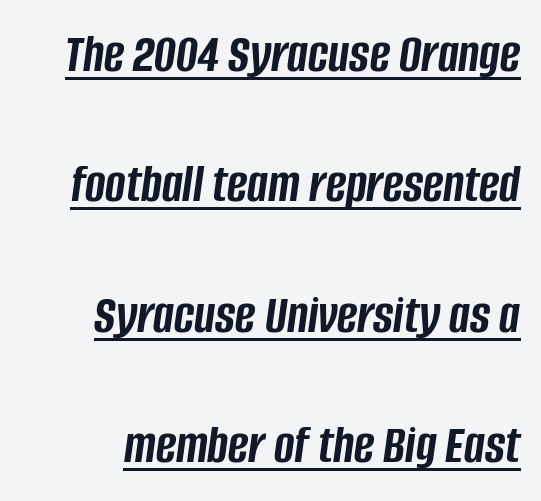
The image shows 55 px semibold, condensed type, italic (leaning right); set loose line spacing (2.37x), normal letter spacing, underlined; low stroke contrast and a large x-height.
